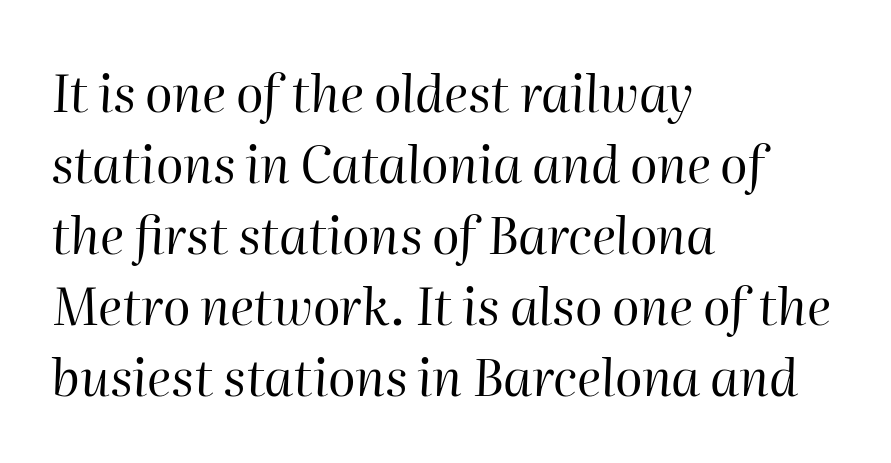
The image shows 51 px regular-weight type, italic (leaning right); set left-aligned, normal line spacing (1.39x), normal letter spacing, not underlined; high stroke contrast and a medium x-height.
